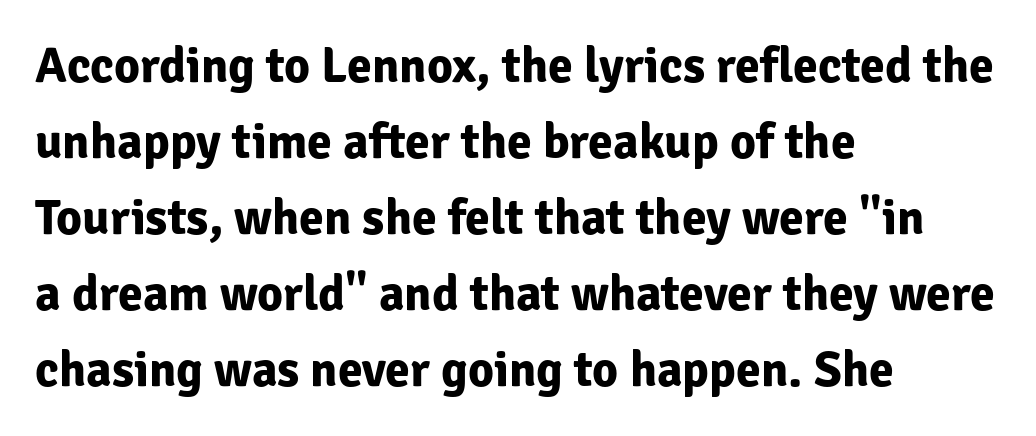
The image shows 50 px bold sans-serif type, upright; set left-aligned, normal line spacing (1.52x), normal letter spacing, not underlined; low stroke contrast and a medium x-height.
